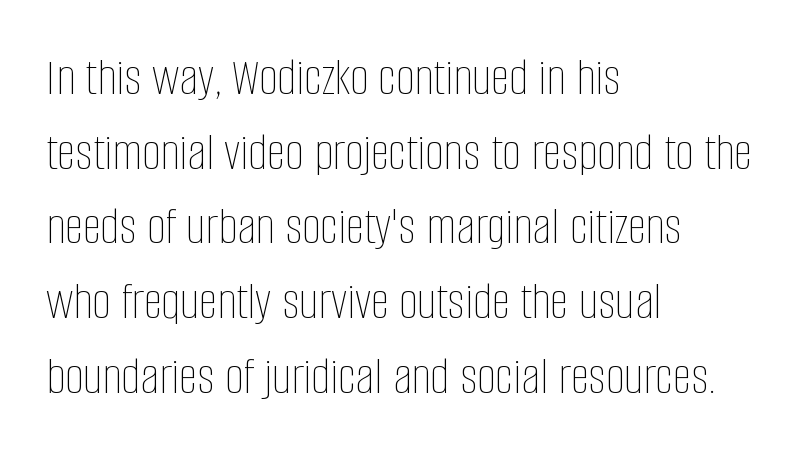
Q: Is the text bold? A: No.
Q: Is the text italic (slanted)? A: No, it is upright.
Q: Is the text underlined? A: No.
Q: How is the paragraph aligned? A: Left-aligned.
Q: Is the spacing between letters normal or unusually wide? A: Normal.
Q: Is the spacing between lines tight, normal or loose? A: Normal.
Q: Width (condensed, normal, or wide)? A: Condensed.
Q: Stroke contrast? A: Low.
Q: x-height? A: Large.
Q: Monospaced? A: No.
